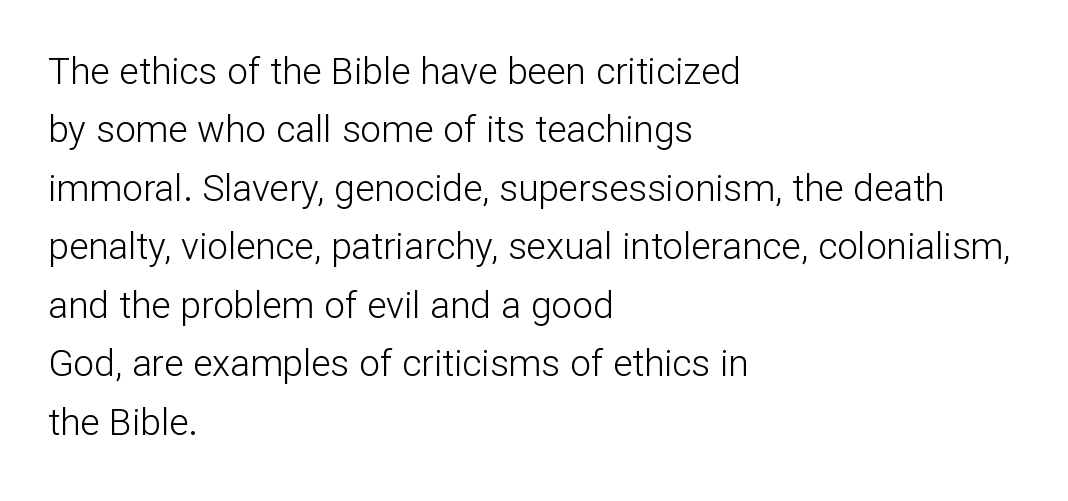
Q: Is the text bold? A: No.
Q: Is the text italic (slanted)? A: No, it is upright.
Q: Is the typeface a serif or a sans-serif typeface? A: Sans-serif.
Q: Is the text underlined? A: No.
Q: How is the paragraph aligned? A: Left-aligned.
Q: Is the spacing between letters normal or unusually wide? A: Normal.
Q: Is the spacing between lines tight, normal or loose? A: Normal.
Q: Width (condensed, normal, or wide)? A: Normal.
Q: Stroke contrast? A: Low.
Q: x-height? A: Medium.
Q: Monospaced? A: No.
